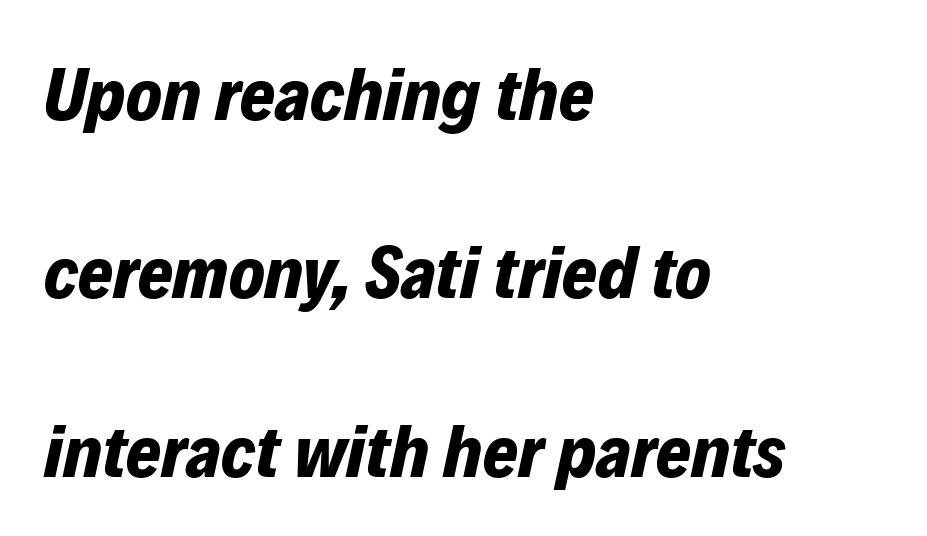
Q: Is the text bold? A: Yes.
Q: Is the text italic (slanted)? A: Yes, it leans right by about 12 degrees.
Q: Is the text underlined? A: No.
Q: How is the paragraph aligned? A: Left-aligned.
Q: Is the spacing between letters normal or unusually wide? A: Normal.
Q: Is the spacing between lines tight, normal or loose? A: Loose.
Q: Width (condensed, normal, or wide)? A: Normal.
Q: Stroke contrast? A: Low.
Q: x-height? A: Medium.
Q: Monospaced? A: No.
